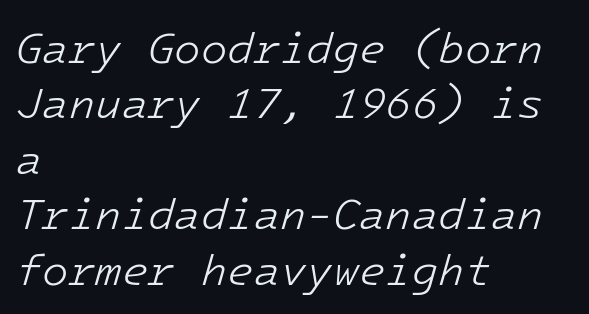
The image shows 43 px light type, italic (leaning right); set left-aligned, normal line spacing (1.29x), normal letter spacing, not underlined; low stroke contrast and a medium x-height.
